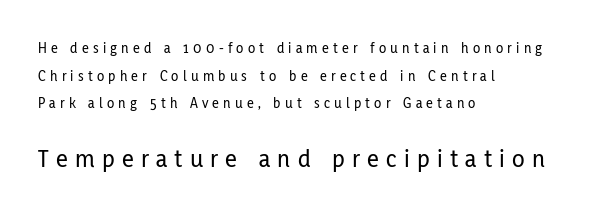
{"italic": "no", "underline": "no", "align": "left", "line_spacing_ratio": 1.85, "letter_spacing": "wide", "letter_spacing_em": 0.28, "larger_block": "second", "size_ratio": 1.73, "glyph_px": 26}
